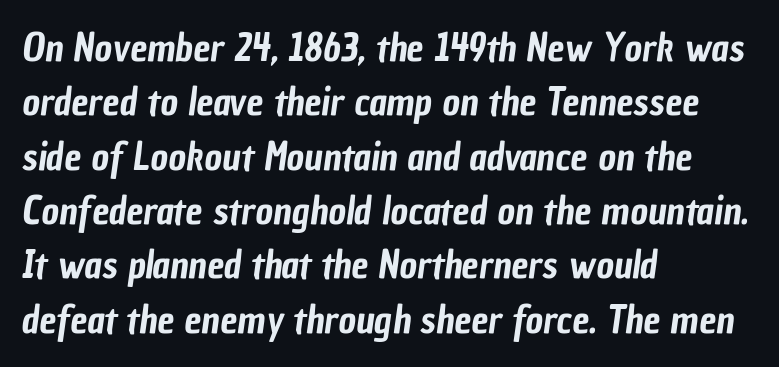
The image shows 38 px condensed sans-serif type; set left-aligned, normal line spacing (1.43x), normal letter spacing, not underlined; low stroke contrast and a medium x-height.
